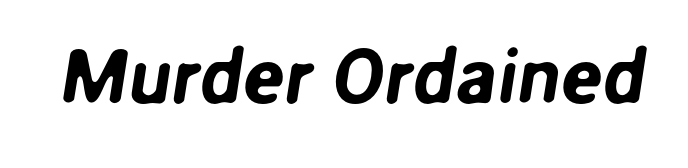
{"serif": "no", "width": "normal", "stroke_contrast": "low", "x_height": "medium", "monospaced": "no", "underline": "no", "letter_spacing": "normal", "letter_spacing_em": 0.0, "glyph_px": 77}
